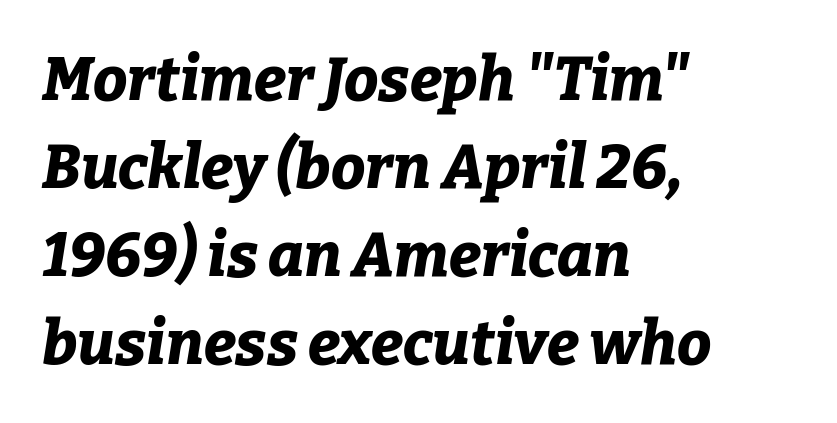
The image shows 61 px bold type, italic (leaning right); set left-aligned, normal line spacing (1.44x), normal letter spacing, not underlined; low stroke contrast and a medium x-height.
